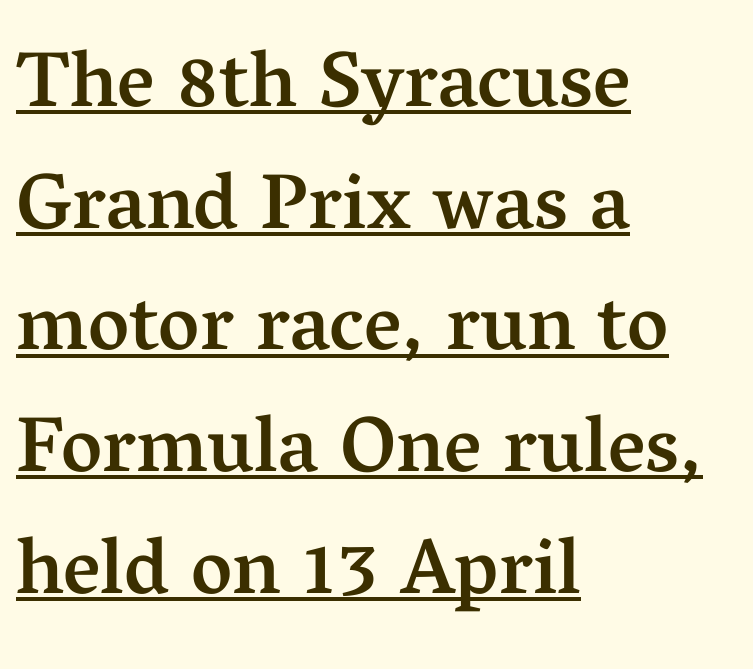
The image shows 79 px semibold serif type, upright; set left-aligned, normal line spacing (1.54x), normal letter spacing, underlined; medium stroke contrast and a medium x-height.
